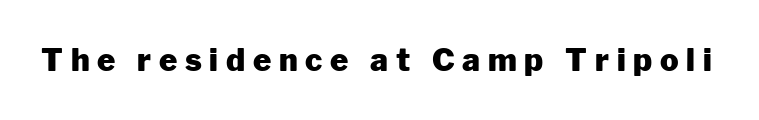
Q: Is the text bold? A: Yes.
Q: Is the text italic (slanted)? A: No, it is upright.
Q: Is the typeface a serif or a sans-serif typeface? A: Sans-serif.
Q: Is the text underlined? A: No.
Q: Is the spacing between letters normal or unusually wide? A: Unusually wide.
Q: Width (condensed, normal, or wide)? A: Normal.
Q: Stroke contrast? A: Low.
Q: x-height? A: Medium.
Q: Monospaced? A: No.
